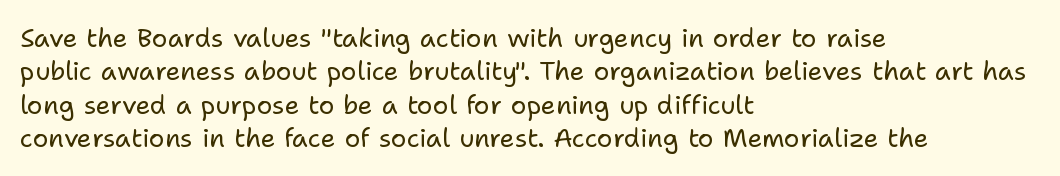
{"italic": "no", "bold": "no", "underline": "no", "align": "left", "line_spacing": "normal", "line_spacing_ratio": 1.28, "letter_spacing": "normal", "letter_spacing_em": 0.0, "glyph_px": 26}
